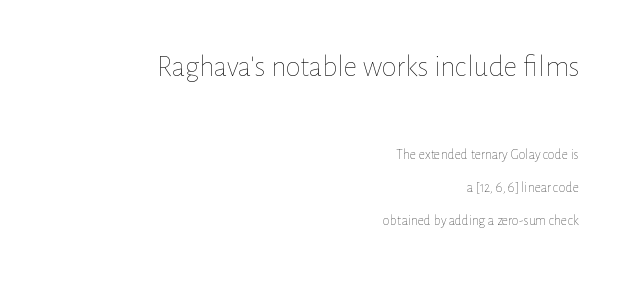
The image shows 30 px thin type, upright; set right-aligned, loose line spacing (2.37x), normal letter spacing, not underlined; the first (top) block is 2.14x larger; low stroke contrast and a medium x-height.
